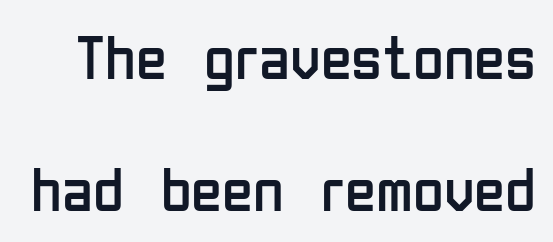
{"serif": "no", "italic": "no", "bold": "no", "weight": "regular", "width": "condensed", "stroke_contrast": "low", "x_height": "medium", "monospaced": "no", "underline": "no", "line_spacing": "loose", "line_spacing_ratio": 2.1, "letter_spacing": "normal", "letter_spacing_em": 0.0, "glyph_px": 63}
